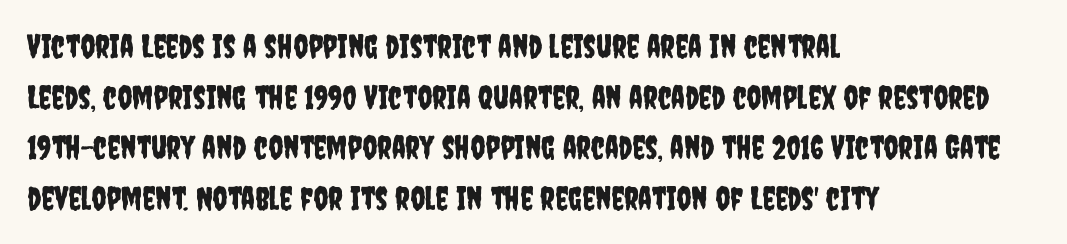
The image shows 32 px condensed sans-serif type, upright; set left-aligned, normal line spacing (1.58x), normal letter spacing, not underlined; low stroke contrast and a large x-height.
